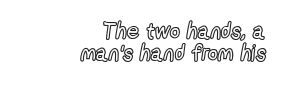
Compared with typical body copy, the letter spacing here is the same. The passage shown stacks its lines with hardly any gap. The rag falls on the left side of this text block.
